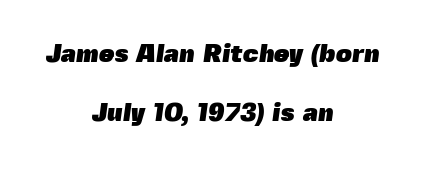
Q: Is the text bold? A: Yes.
Q: Is the text underlined? A: No.
Q: How is the paragraph aligned? A: Centered.
Q: Is the spacing between letters normal or unusually wide? A: Normal.
Q: Is the spacing between lines tight, normal or loose? A: Loose.
